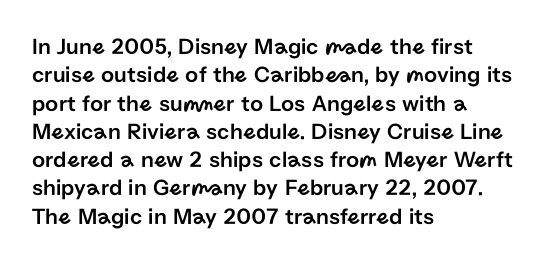
The image shows 23 px text type, upright; set left-aligned, line spacing 1.23x, normal letter spacing, not underlined.
